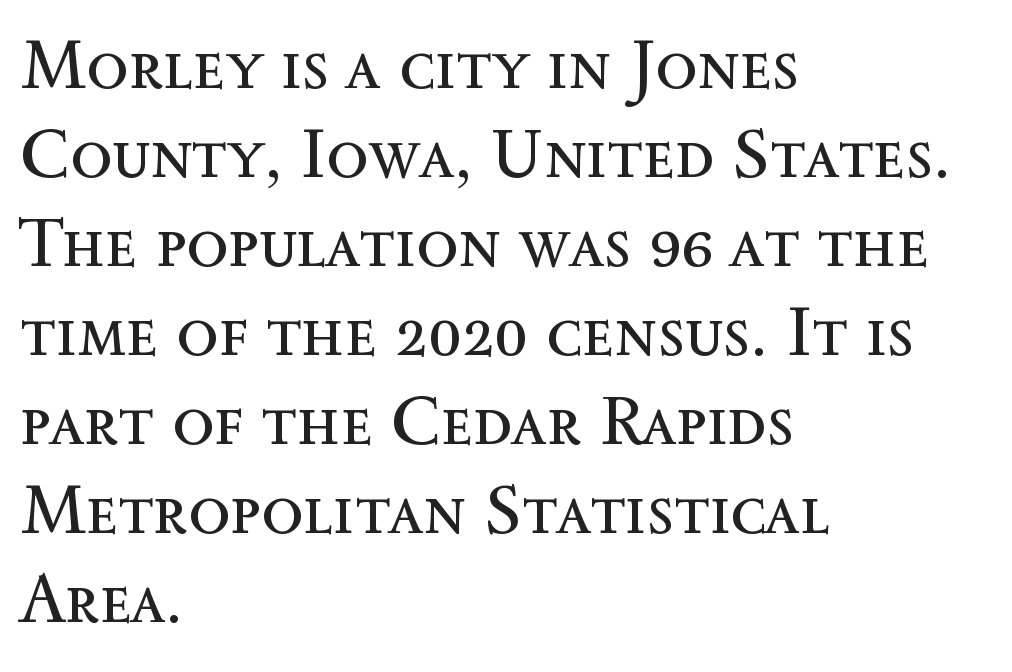
Is there any slant? The stems are plumb. Do the characters align in a grid? No, the font is proportional. The space between consecutive lines is moderate. Stems here are at most as thick as an everyday book face. This rendering features lettering with no underline.
